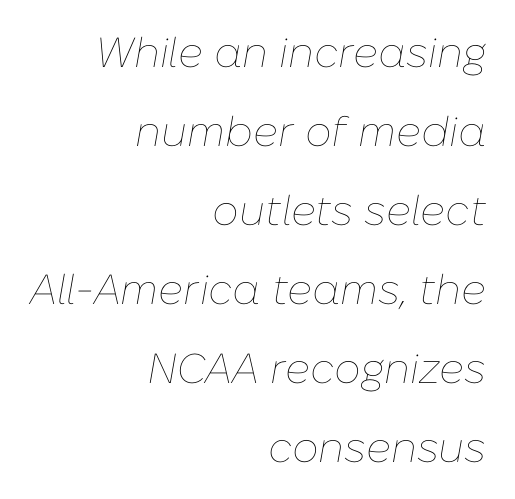
The image shows 42 px thin type, italic (leaning right); set right-aligned, line spacing 1.88x, normal letter spacing, not underlined; low stroke contrast and a medium x-height.
